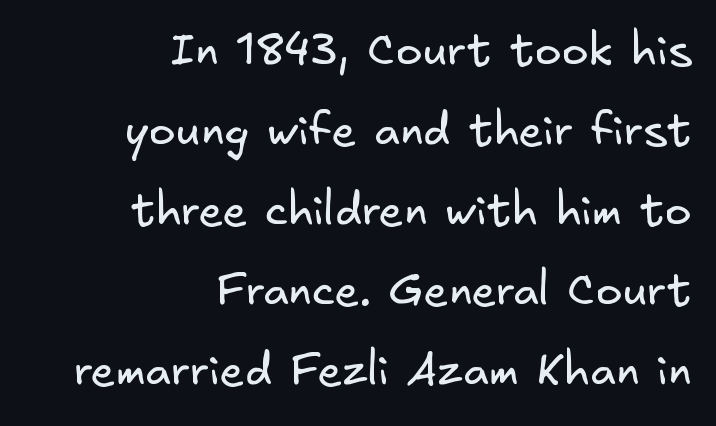
You can tell from the bare stems that sans-serif type was used. In terms of letterspacing, this is plain default setting. Visually the block forms a straight wall on the right and a jagged coastline on the left. The area under the type is left untouched. Heaviness? Minimal to ordinary, like unemphasized prose.
